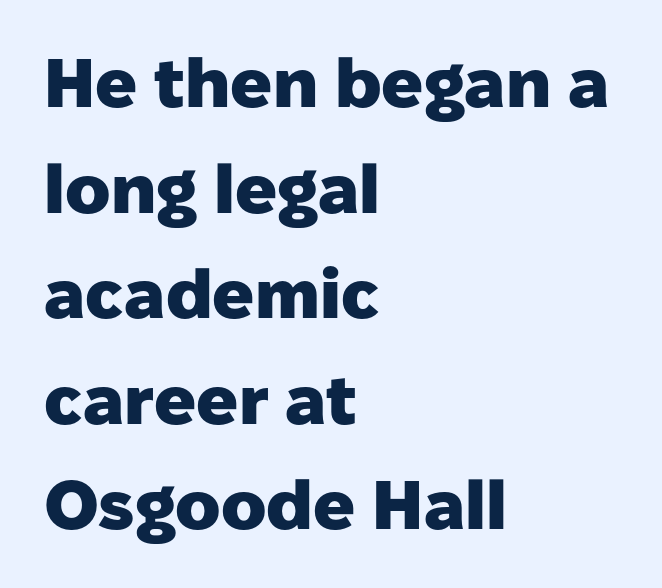
Q: Is the text bold? A: Yes.
Q: Is the text italic (slanted)? A: No, it is upright.
Q: Is the typeface a serif or a sans-serif typeface? A: Sans-serif.
Q: Is the text underlined? A: No.
Q: How is the paragraph aligned? A: Left-aligned.
Q: Is the spacing between letters normal or unusually wide? A: Normal.
Q: Is the spacing between lines tight, normal or loose? A: Normal.
Q: Width (condensed, normal, or wide)? A: Normal.
Q: Stroke contrast? A: Low.
Q: x-height? A: Medium.
Q: Monospaced? A: No.
